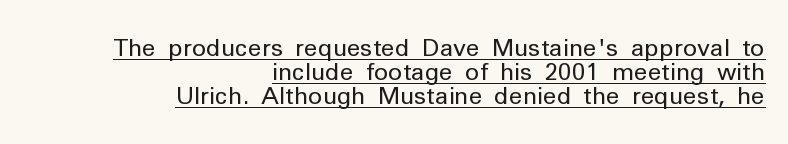
Q: Is the text bold? A: No.
Q: Is the text italic (slanted)? A: No, it is upright.
Q: Is the text underlined? A: Yes.
Q: How is the paragraph aligned? A: Right-aligned.
Q: Is the spacing between letters normal or unusually wide? A: Normal.
Q: Is the spacing between lines tight, normal or loose? A: Tight.
